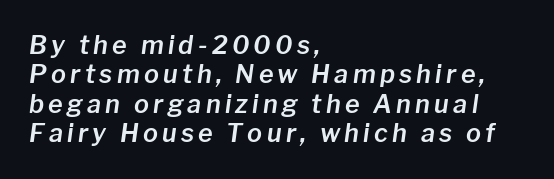
{"italic": "yes", "lean": "right", "slant_degrees": 8, "underline": "no", "align": "left", "line_spacing_ratio": 1.18, "glyph_px": 25}
